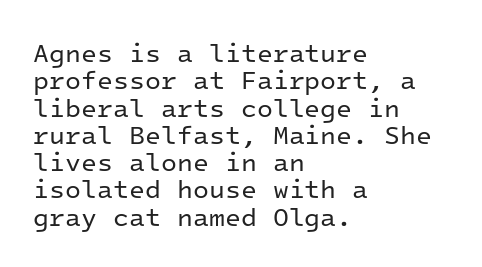
The image shows 26 px text type, upright; set left-aligned, tight line spacing (1.05x), normal letter spacing, not underlined.
